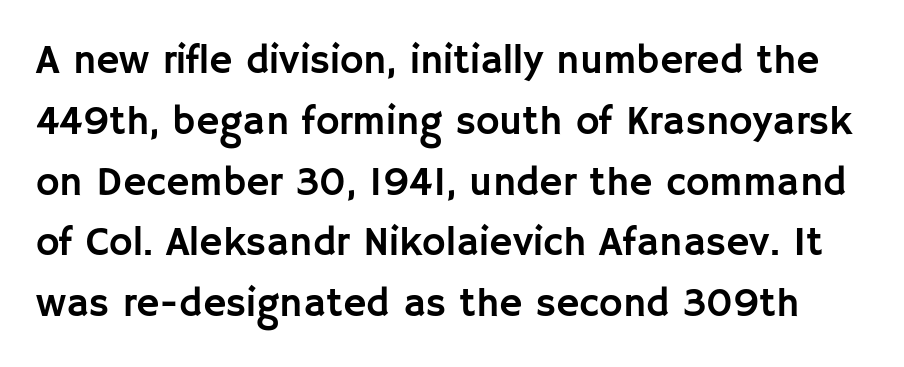
Q: Is the text italic (slanted)? A: No, it is upright.
Q: Is the typeface a serif or a sans-serif typeface? A: Sans-serif.
Q: Is the text underlined? A: No.
Q: Is the spacing between letters normal or unusually wide? A: Normal.
Q: Is the spacing between lines tight, normal or loose? A: Normal.
Q: Width (condensed, normal, or wide)? A: Normal.
Q: Stroke contrast? A: Low.
Q: x-height? A: Large.
Q: Monospaced? A: No.
